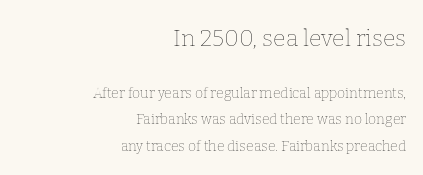
{"italic": "no", "bold": "no", "underline": "no", "align": "right", "line_spacing": "loose", "line_spacing_ratio": 1.92, "letter_spacing": "normal", "letter_spacing_em": 0.0, "larger_block": "first", "size_ratio": 1.64, "glyph_px": 23}
